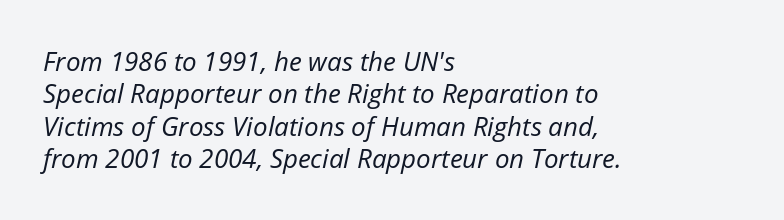
The image shows 26 px text type, italic (leaning right); set left-aligned, normal line spacing (1.25x), normal letter spacing, not underlined.
